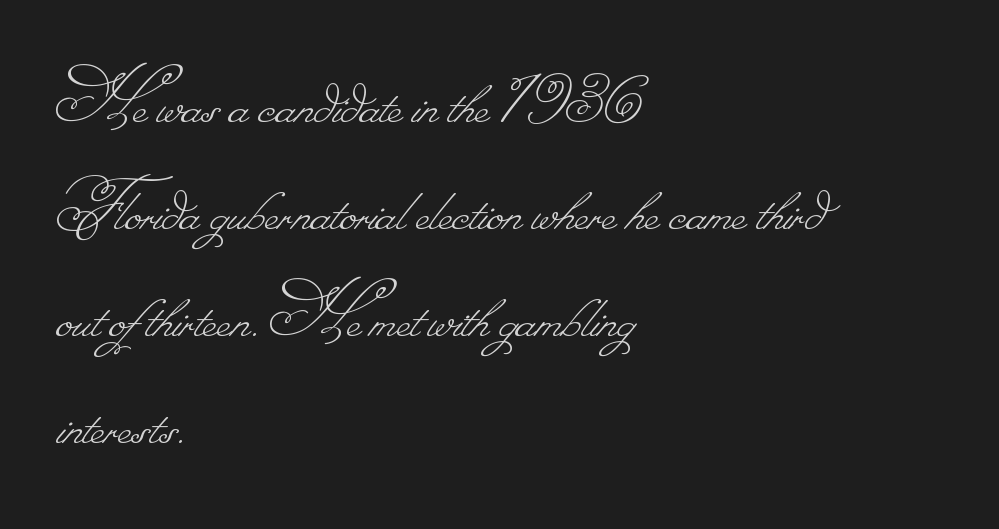
The gap between lines stays unmarked. Is this a heavy cut? Hardly; it is regular or lighter. The typesetter chose a ragged-right arrangement here. Caption: standard tracking, unaltered. The rendering uses natural spacing where letterforms have individual widths.
